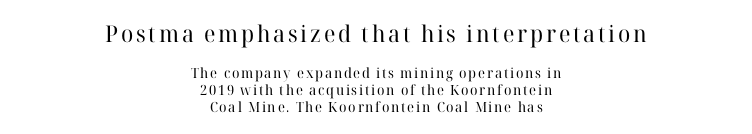
{"italic": "no", "bold": "no", "underline": "no", "align": "center", "line_spacing_ratio": 1.2, "larger_block": "first", "size_ratio": 1.64, "glyph_px": 23}
